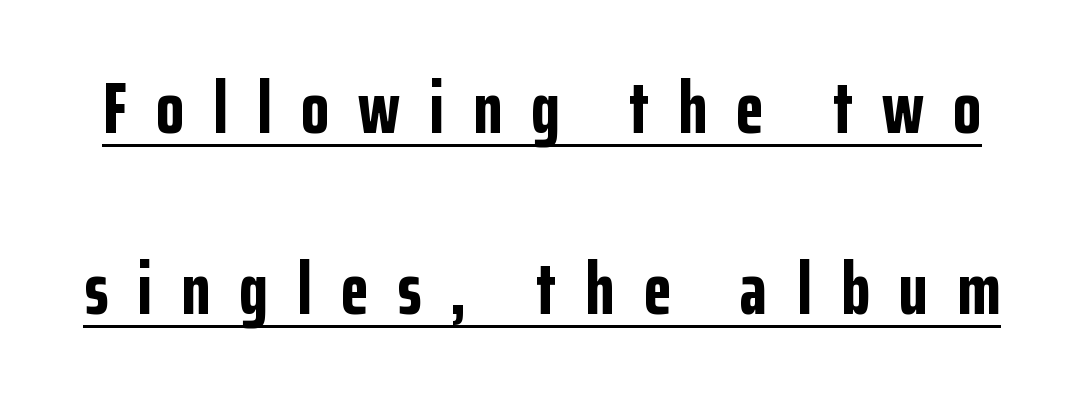
Does extra space separate the letters? Yes, quite a lot of it. When letters stand straight like this, we call the style roman or upright. The lines are spread far apart with generous leading. The rendering uses natural spacing where letterforms have individual widths. Each line of the rendering has a horizontal stroke beneath the glyphs. The font family rendered here belongs to the sans-serif group.
